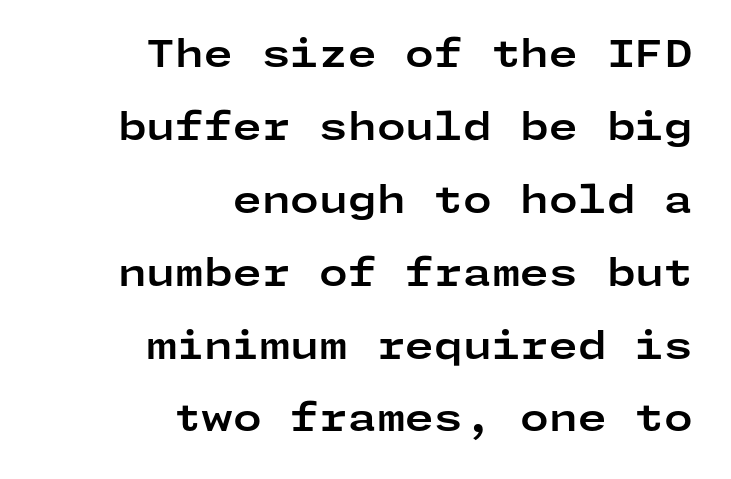
Q: Is the text bold? A: Yes.
Q: Is the text italic (slanted)? A: No, it is upright.
Q: Is the typeface a serif or a sans-serif typeface? A: Sans-serif.
Q: Is the text underlined? A: No.
Q: How is the paragraph aligned? A: Right-aligned.
Q: Is the spacing between letters normal or unusually wide? A: Normal.
Q: Is the spacing between lines tight, normal or loose? A: Loose.
Q: Width (condensed, normal, or wide)? A: Wide.
Q: Stroke contrast? A: Low.
Q: x-height? A: Medium.
